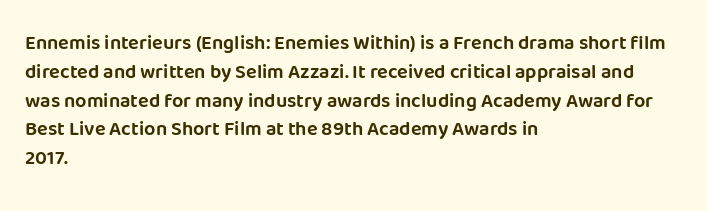
Q: Is the text italic (slanted)? A: No, it is upright.
Q: Is the text underlined? A: No.
Q: How is the paragraph aligned? A: Left-aligned.
Q: Is the spacing between letters normal or unusually wide? A: Normal.
Q: Is the spacing between lines tight, normal or loose? A: Normal.
